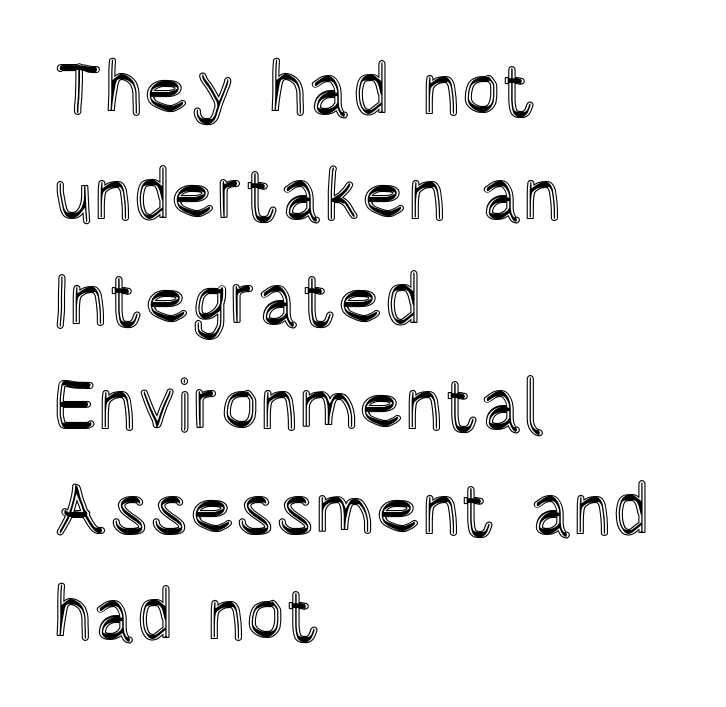
{"italic": "no", "width": "condensed", "x_height": "large", "monospaced": "no", "underline": "no", "align": "left", "line_spacing": "normal", "line_spacing_ratio": 1.42, "letter_spacing": "normal", "letter_spacing_em": 0.0, "glyph_px": 74}
